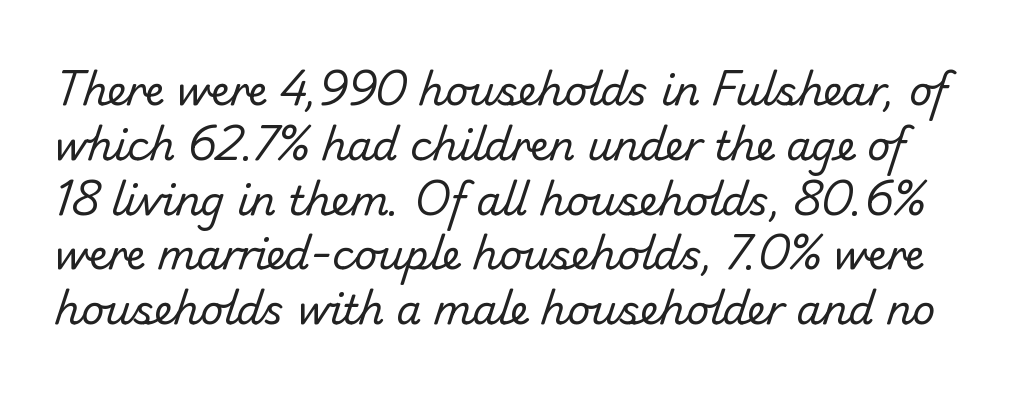
Q: Is the text bold? A: No.
Q: Is the typeface a serif or a sans-serif typeface? A: Sans-serif.
Q: Is the text underlined? A: No.
Q: Is the spacing between letters normal or unusually wide? A: Normal.
Q: Is the spacing between lines tight, normal or loose? A: Normal.
Q: Width (condensed, normal, or wide)? A: Normal.
Q: Stroke contrast? A: Low.
Q: x-height? A: Small.
Q: Monospaced? A: No.
